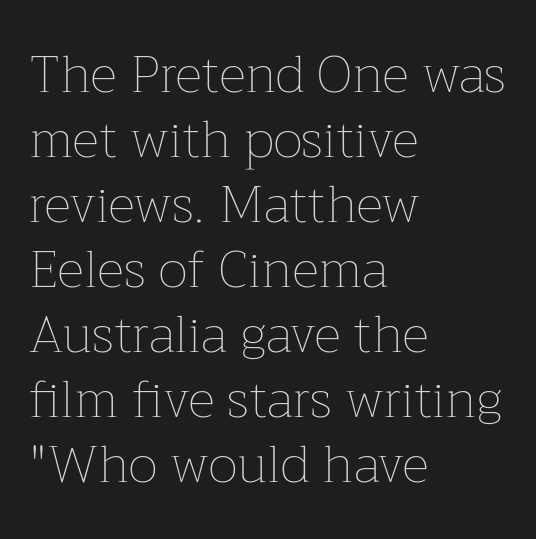
The font's upright variant was chosen for this text. Letter spacing: default. The passage shown is not underscored anywhere. Is the type heavy? It reads as light-to-regular instead. Compared with a centered layout, this one pins lines to the left instead.
